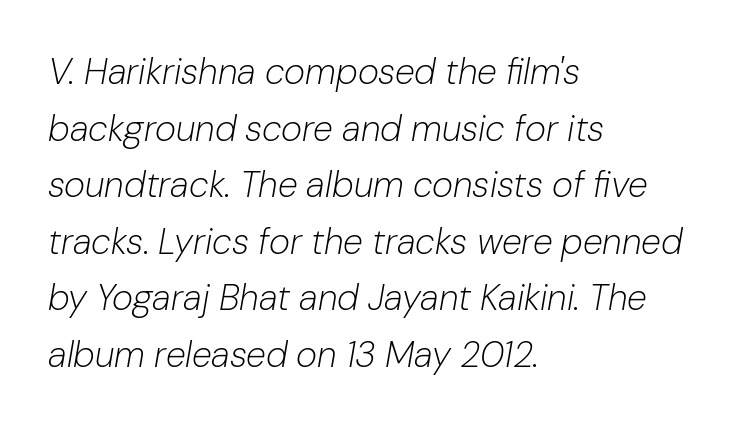
{"italic": "yes", "lean": "right", "slant_degrees": 10, "bold": "no", "weight": "light", "width": "normal", "stroke_contrast": "low", "x_height": "medium", "monospaced": "no", "underline": "no", "align": "left", "line_spacing": "normal", "line_spacing_ratio": 1.57, "letter_spacing": "normal", "letter_spacing_em": 0.0, "glyph_px": 36}
